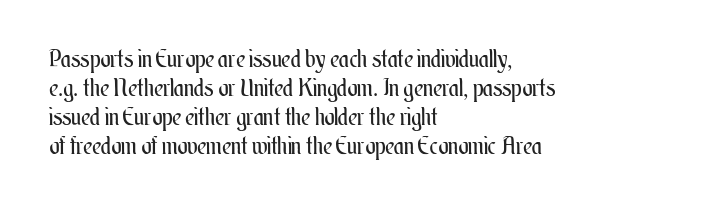
Q: Is the text bold? A: No.
Q: Is the text italic (slanted)? A: No, it is upright.
Q: Is the text underlined? A: No.
Q: How is the paragraph aligned? A: Left-aligned.
Q: Is the spacing between letters normal or unusually wide? A: Normal.
